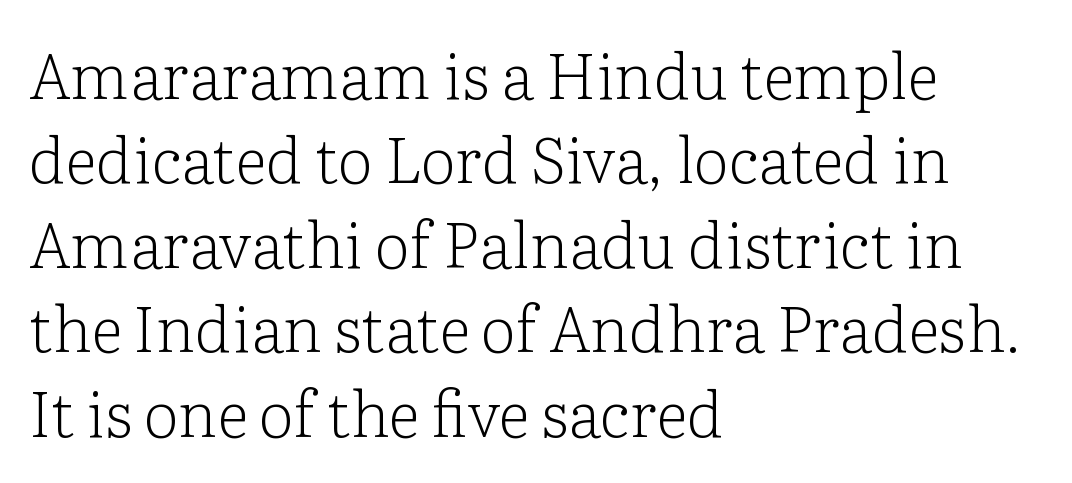
Every row of glyphs begins at an identical x-position on the left. Only glyphs here, with clear space below each row. The axis of the letterforms is exactly vertical. Do the characters align in a grid? No, the font is proportional. This sample uses a serif face.
